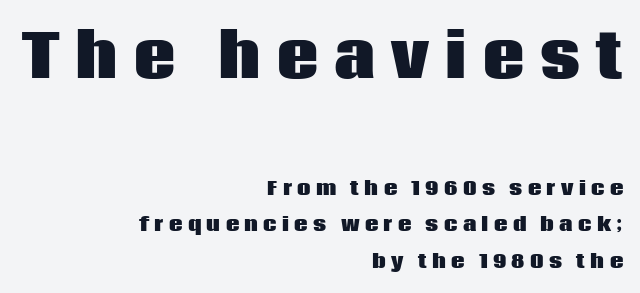
The image shows 58 px heavy sans-serif type, upright; set right-aligned, loose line spacing (1.92x), unusually wide letter spacing (+0.28 em), not underlined; the first (top) block is 3.05x larger; low stroke contrast and a large x-height.
